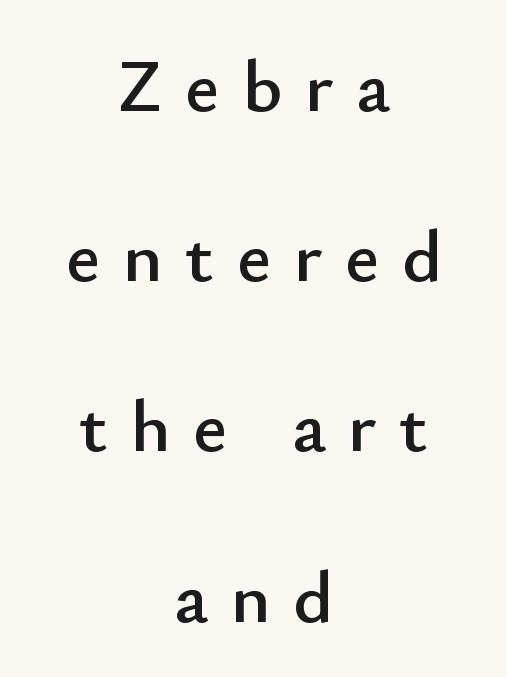
Q: Is the text italic (slanted)? A: No, it is upright.
Q: Is the typeface a serif or a sans-serif typeface? A: Sans-serif.
Q: Is the text underlined? A: No.
Q: How is the paragraph aligned? A: Centered.
Q: Is the spacing between letters normal or unusually wide? A: Unusually wide.
Q: Is the spacing between lines tight, normal or loose? A: Loose.
Q: Width (condensed, normal, or wide)? A: Normal.
Q: Stroke contrast? A: Low.
Q: x-height? A: Small.
Q: Monospaced? A: No.
